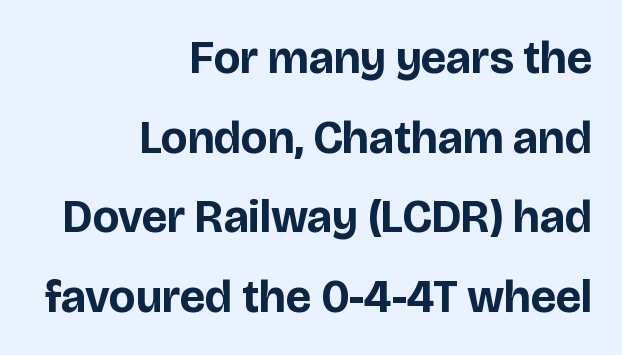
{"serif": "no", "italic": "no", "bold": "yes", "weight": "bold", "width": "normal", "stroke_contrast": "low", "x_height": "large", "monospaced": "no", "underline": "no", "align": "right", "line_spacing_ratio": 1.73, "letter_spacing": "normal", "letter_spacing_em": 0.0, "glyph_px": 46}
